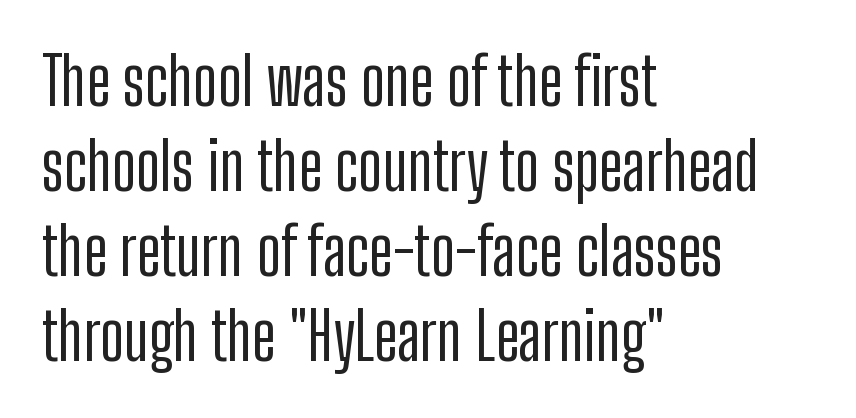
The image shows 65 px condensed sans-serif type, upright; set left-aligned, normal line spacing (1.31x), normal letter spacing, not underlined; low stroke contrast and a medium x-height.
